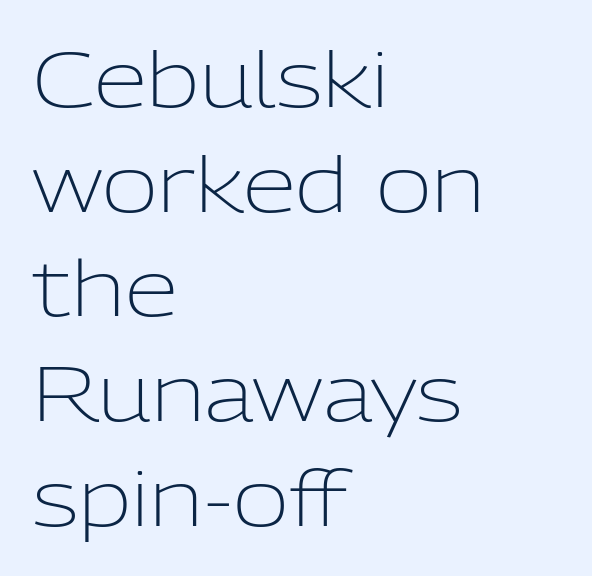
You can tell it's not italic because the verticals are truly vertical. Each new line begins a customary step beneath the previous one. The lines are quadded left. Descenders are the only things crossing below the line.
